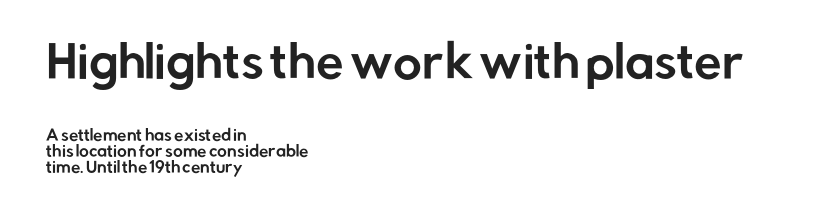
The image shows 44 px sans-serif type, upright; set left-aligned, tight line spacing (1.08x), normal letter spacing, not underlined; the first (top) block is 2.93x larger; low stroke contrast and a medium x-height.
